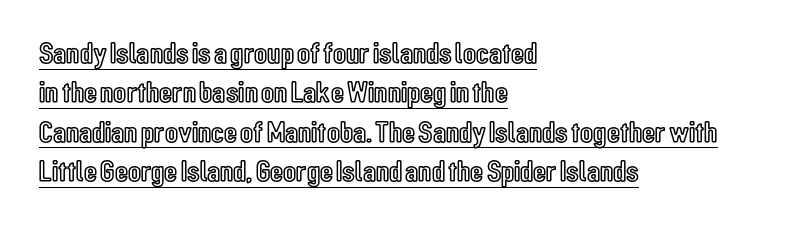
The glyphs are accompanied by a horizontal stroke just below them. The space between consecutive lines is moderate. These lines are rendered in a variable-pitch font. The lines are quadded left.
